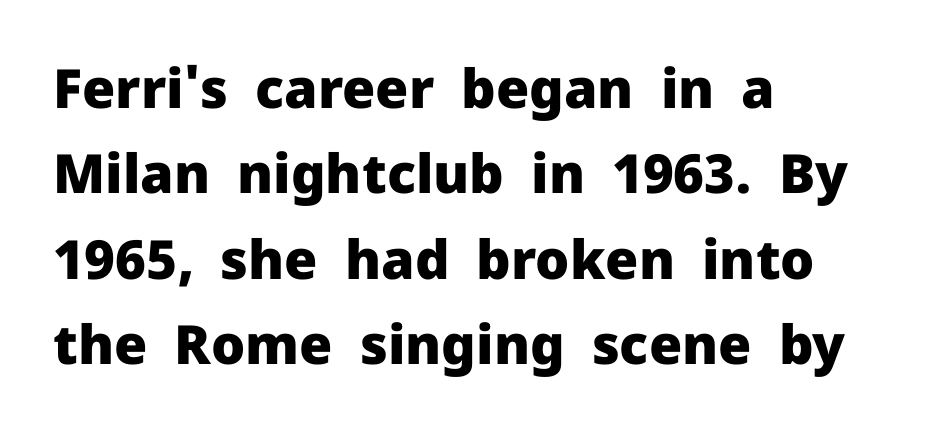
The image shows 54 px heavy sans-serif type, upright; set left-aligned, normal line spacing (1.58x), normal letter spacing, not underlined; low stroke contrast and a medium x-height.
